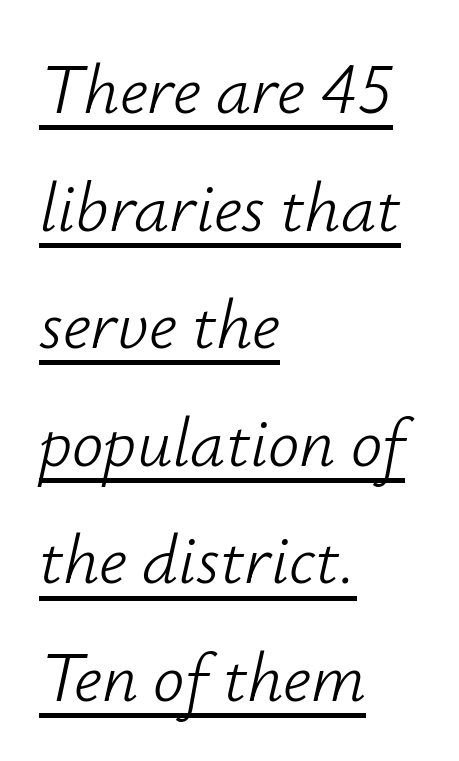
The image shows 70 px light type, italic (leaning right); set left-aligned, normal line spacing (1.68x), normal letter spacing, underlined; low stroke contrast and a small x-height.
